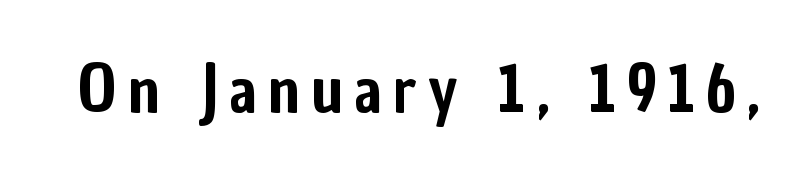
Regarding serifs, this sample does without them. Plain, unruled lines of type. Italic: no, the glyphs are upright roman. These lines are rendered in a variable-pitch font.
